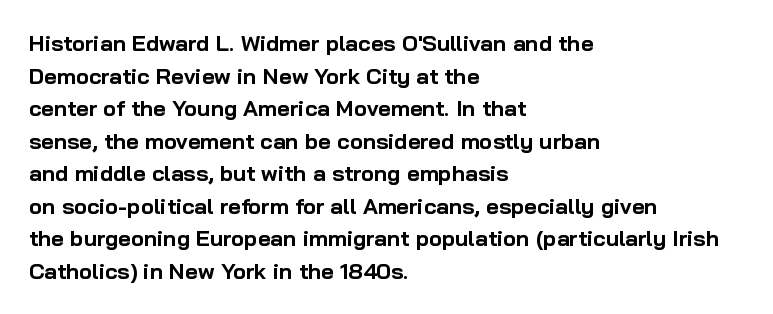
The letters stand straight up with perfectly vertical stems. Vertical spacing — default. Beneath every word, the page is bare. Typeset ragged right — the left edge is the straight one.
